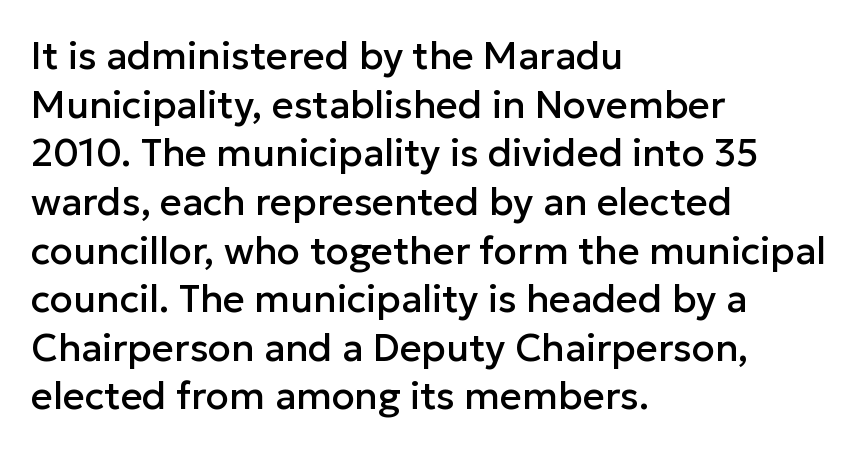
The image shows 38 px sans-serif type, upright; set left-aligned, normal line spacing (1.28x), normal letter spacing, not underlined; low stroke contrast and a medium x-height.
